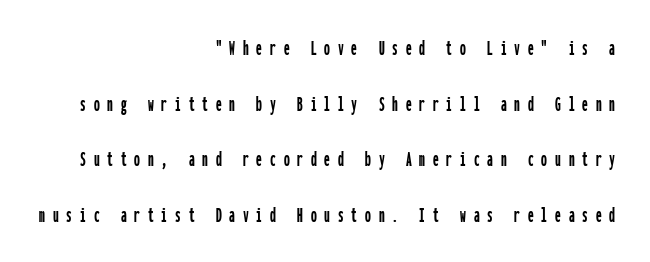
The foot of each line stays bare and open. Loosely led — the rows are spread out. Letter spacing: wide. Do the letters lean? They stand straight. The paragraph shown leans on its right margin.
